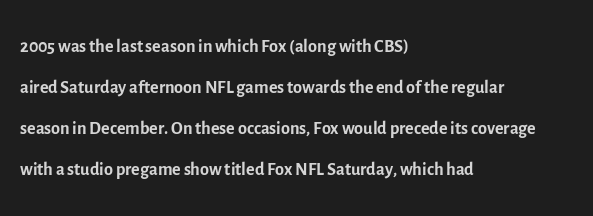
The words here are not underlined. Unbolded letterforms with no extra heft. Quick note: interline space is typical. These lines stack with their left ends in a neat column. Ordinary non-slanted type is in use. Here the glyphs are tracked normally, forming tight word shapes.
